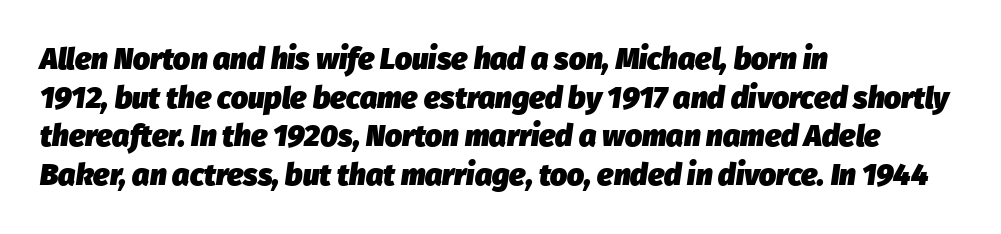
Q: Is the text bold? A: Yes.
Q: Is the text italic (slanted)? A: Yes, it leans right by about 8 degrees.
Q: Is the text underlined? A: No.
Q: How is the paragraph aligned? A: Left-aligned.
Q: Is the spacing between letters normal or unusually wide? A: Normal.
Q: Is the spacing between lines tight, normal or loose? A: Normal.
Q: Width (condensed, normal, or wide)? A: Normal.
Q: Stroke contrast? A: Low.
Q: x-height? A: Medium.
Q: Monospaced? A: No.
